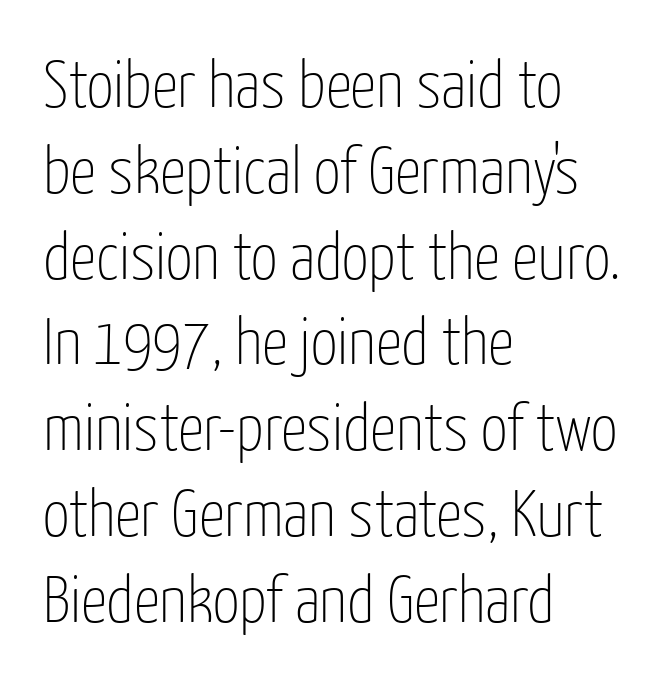
You could not count columns in this text — the font is proportionally spaced. The typesetter chose a ragged-right arrangement here. The font's upright variant was chosen for this text. Compared with typical body copy, the letter spacing here is the same. The strokes carry an ordinary text weight at most.
